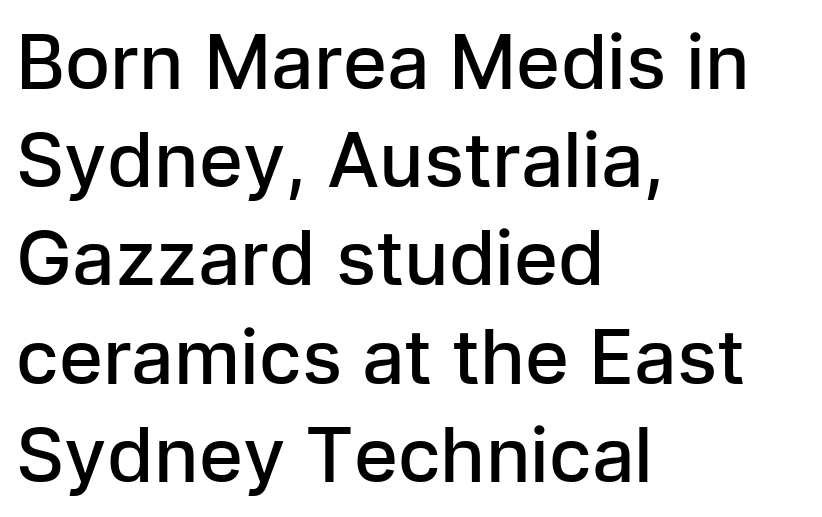
{"serif": "no", "italic": "no", "bold": "semi", "weight": "semibold", "width": "normal", "stroke_contrast": "low", "x_height": "medium", "monospaced": "no", "underline": "no", "align": "left", "line_spacing": "normal", "line_spacing_ratio": 1.31, "letter_spacing": "normal", "letter_spacing_em": 0.0, "glyph_px": 75}
